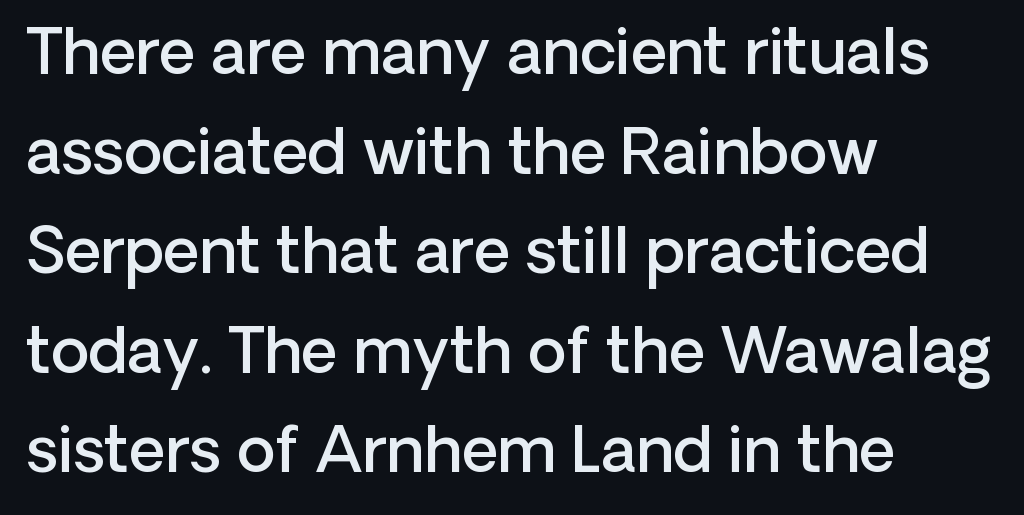
Q: Is the text bold? A: Semi-bold.
Q: Is the text italic (slanted)? A: No, it is upright.
Q: Is the typeface a serif or a sans-serif typeface? A: Sans-serif.
Q: Is the text underlined? A: No.
Q: How is the paragraph aligned? A: Left-aligned.
Q: Is the spacing between letters normal or unusually wide? A: Normal.
Q: Is the spacing between lines tight, normal or loose? A: Normal.
Q: Width (condensed, normal, or wide)? A: Normal.
Q: Stroke contrast? A: Low.
Q: x-height? A: Medium.
Q: Monospaced? A: No.
